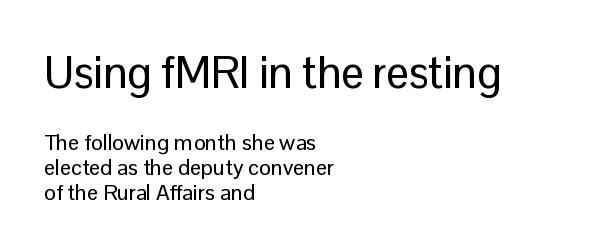
Underlining? Definitely not there. Visually, the top section dominates because its glyphs are scaled up. Here the designer chose a conventional face with non-uniform glyph widths. Posture: straight, roman, zero tilt. Grotesque or geometric, the face here clearly has no serifs. Line starts are locked; line ends wander.
